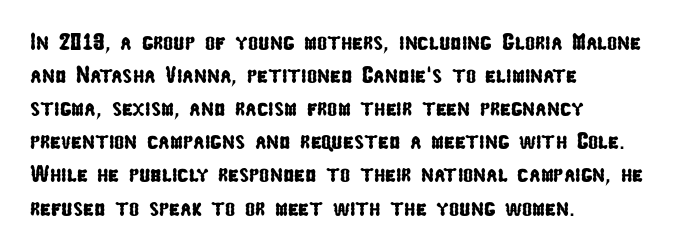
{"underline": "no", "align": "left", "line_spacing": "normal", "line_spacing_ratio": 1.38, "letter_spacing": "normal", "letter_spacing_em": 0.0, "glyph_px": 24}
